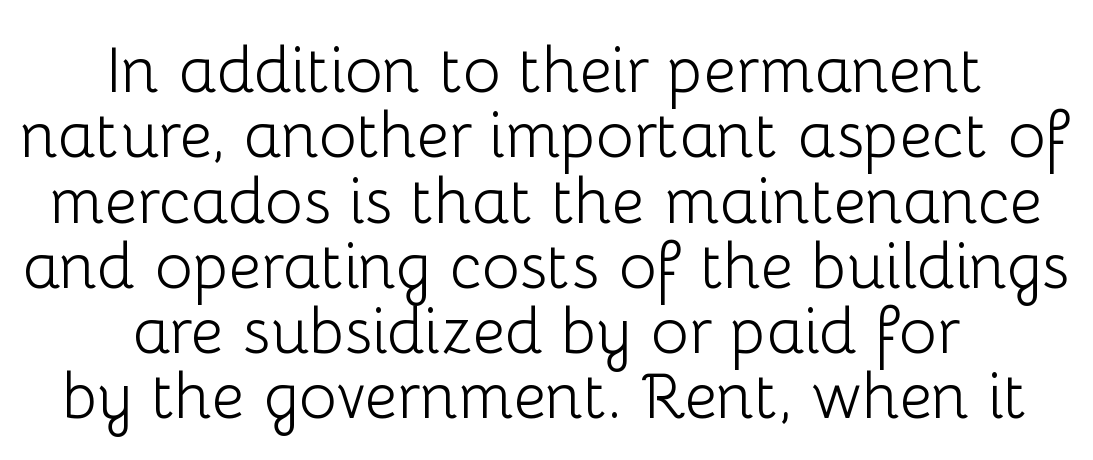
The image shows 64 px light sans-serif type, upright; set centered, tight line spacing (1.02x), normal letter spacing, not underlined; low stroke contrast and a medium x-height.
